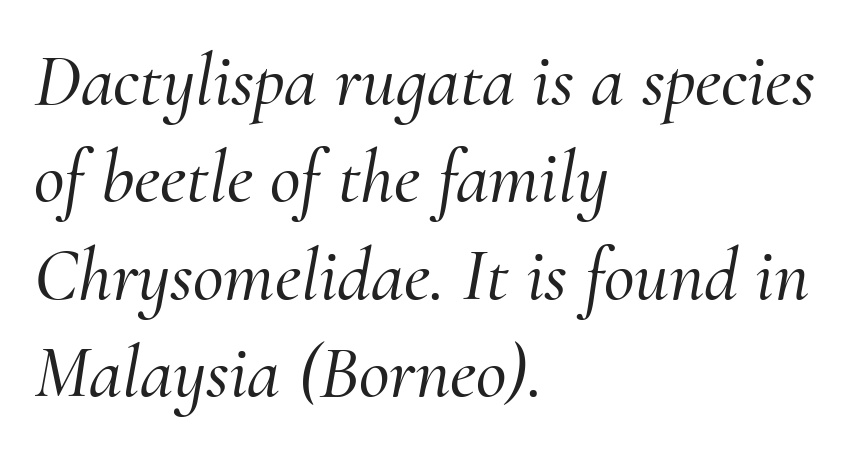
The image shows 75 px serif type, italic (leaning right); set left-aligned, normal line spacing (1.3x), normal letter spacing, not underlined; medium stroke contrast and a small x-height.
